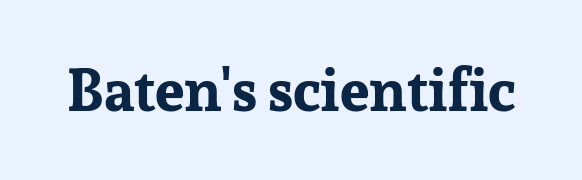
Q: Is the text bold? A: Yes.
Q: Is the text italic (slanted)? A: No, it is upright.
Q: Is the typeface a serif or a sans-serif typeface? A: Serif.
Q: Is the text underlined? A: No.
Q: Is the spacing between letters normal or unusually wide? A: Normal.
Q: Width (condensed, normal, or wide)? A: Normal.
Q: Stroke contrast? A: Low.
Q: x-height? A: Medium.
Q: Monospaced? A: No.
